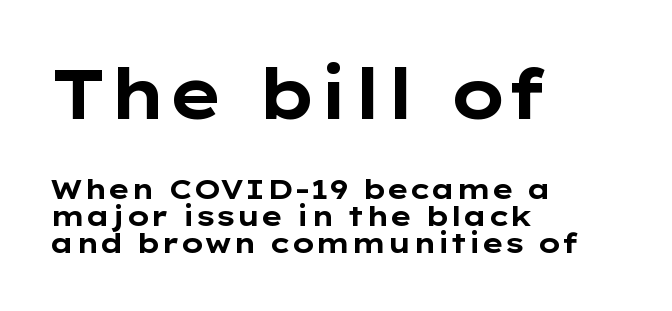
Default kerning and tracking; the words read as compact shapes. Strong, thick strokes mark this as bold type. The rendering uses natural spacing where letterforms have individual widths. The letters stand upright; this is a roman face. Which of the two is more prominent by size? The first, at the top. The glyphs in this specimen are sans serif.
